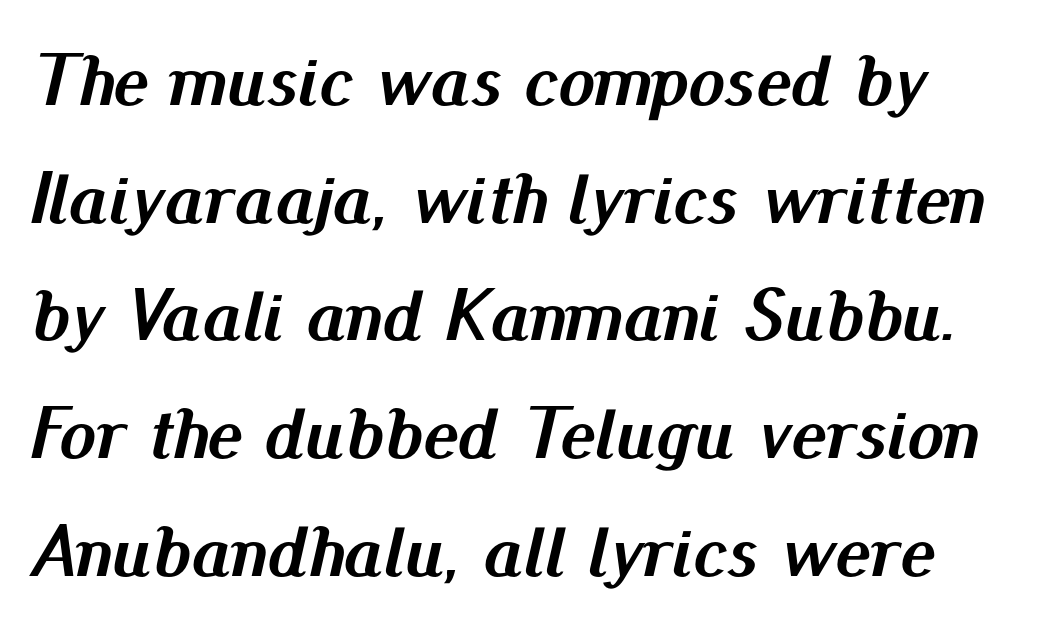
Q: Is the text bold? A: Yes.
Q: Is the text italic (slanted)? A: Yes, it leans right by about 13 degrees.
Q: Is the text underlined? A: No.
Q: How is the paragraph aligned? A: Left-aligned.
Q: Is the spacing between letters normal or unusually wide? A: Normal.
Q: Is the spacing between lines tight, normal or loose? A: Normal.
Q: Width (condensed, normal, or wide)? A: Normal.
Q: Stroke contrast? A: Medium.
Q: x-height? A: Small.
Q: Monospaced? A: No.
